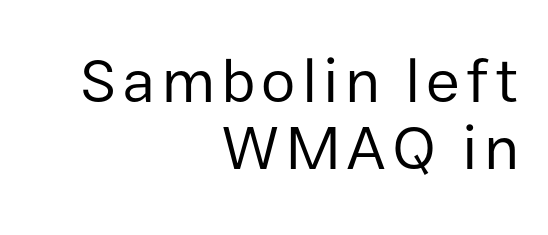
Grotesque or geometric, the face here clearly has no serifs. A typesetter would call this leading minimal, almost set solid. No letter is thick-stroked: the sample isn't bold. Horizontal alignment here is rightward, an uncommon choice for prose. A roman cut, with each character standing at attention. Clear beneath every line of the passage.
